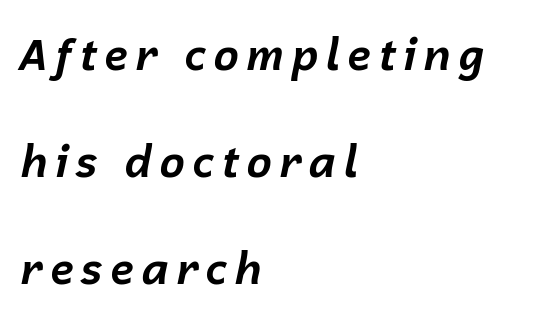
Emphasis by weight is at full strength: bold. Nobody drew a line under any word here. Honestly, the rows look like they've been pulled way apart. All the whitespace from short lines collects on the right. Would a proofreader flag this as italicized? Yes. Here the designer chose a conventional face with non-uniform glyph widths.
